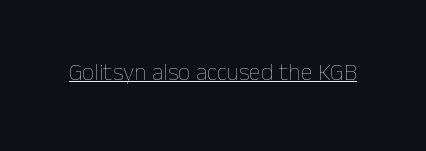
The image shows 24 px text type, upright; set normal letter spacing, underlined.
